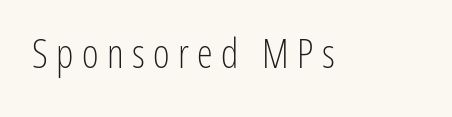
Q: Is the text bold? A: No.
Q: Is the text italic (slanted)? A: No, it is upright.
Q: Is the typeface a serif or a sans-serif typeface? A: Sans-serif.
Q: Is the text underlined? A: No.
Q: Is the spacing between letters normal or unusually wide? A: Unusually wide.
Q: Width (condensed, normal, or wide)? A: Condensed.
Q: Stroke contrast? A: Low.
Q: x-height? A: Medium.
Q: Monospaced? A: No.
